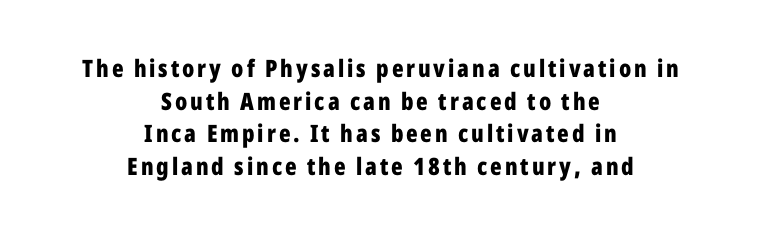
{"italic": "no", "bold": "yes", "underline": "no", "align": "center", "line_spacing": "normal", "line_spacing_ratio": 1.36, "glyph_px": 24}
